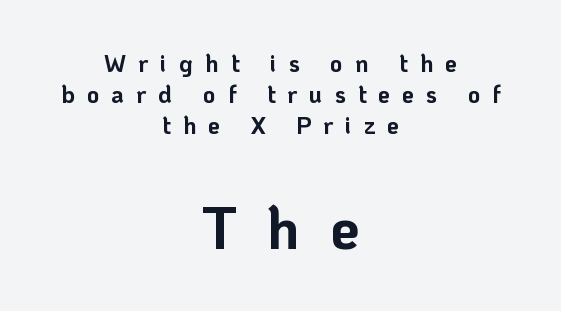
{"serif": "no", "italic": "no", "bold": "yes", "weight": "bold", "width": "normal", "stroke_contrast": "low", "x_height": "medium", "monospaced": "no", "underline": "no", "align": "center", "line_spacing": "normal", "line_spacing_ratio": 1.3, "letter_spacing": "wide", "letter_spacing_em": 0.5, "larger_block": "second", "size_ratio": 2.46, "glyph_px": 59}
